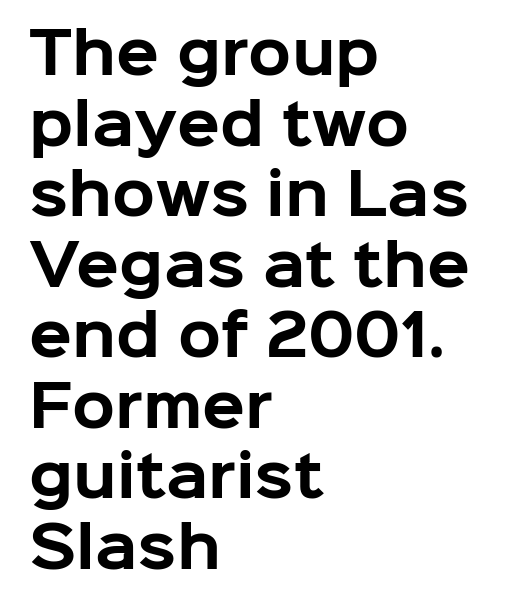
How would I describe the line gaps? Plain and ordinary. Letters rest on an invisible, unmarked baseline. Spacing between characters is what you'd get straight out of the box. Layout note: lines flush left. What kind of face is this? One without serifs — a sans.
